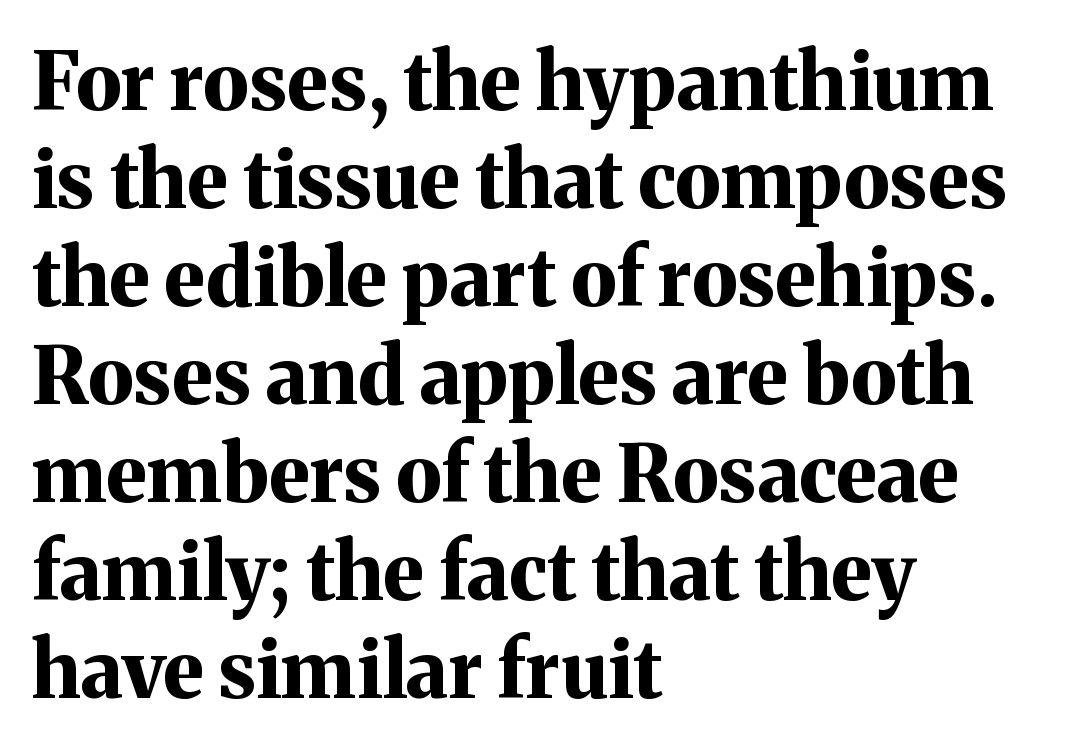
{"serif": "yes", "italic": "no", "bold": "yes", "weight": "bold", "width": "normal", "stroke_contrast": "medium", "x_height": "medium", "monospaced": "no", "underline": "no", "align": "left", "line_spacing_ratio": 1.24, "letter_spacing": "normal", "letter_spacing_em": 0.0, "glyph_px": 79}
